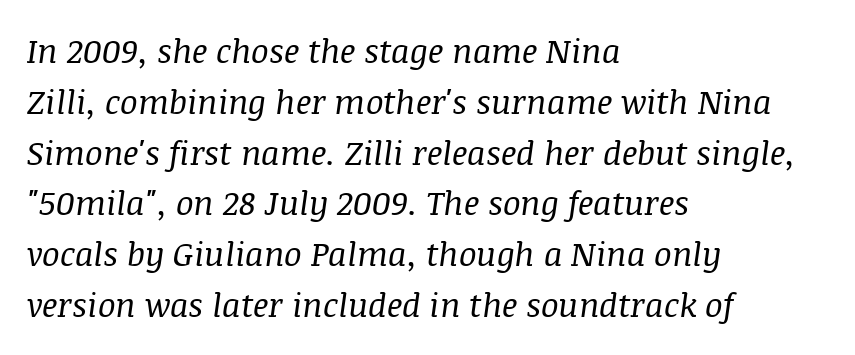
{"serif": "yes", "italic": "yes", "lean": "right", "slant_degrees": 8, "bold": "no", "weight": "regular", "width": "normal", "stroke_contrast": "medium", "x_height": "large", "monospaced": "no", "underline": "no", "align": "left", "line_spacing": "normal", "line_spacing_ratio": 1.54, "letter_spacing": "normal", "letter_spacing_em": 0.0, "glyph_px": 33}
